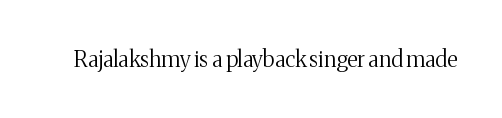
Q: Is the text bold? A: No.
Q: Is the text italic (slanted)? A: No, it is upright.
Q: Is the text underlined? A: No.
Q: Is the spacing between letters normal or unusually wide? A: Normal.
